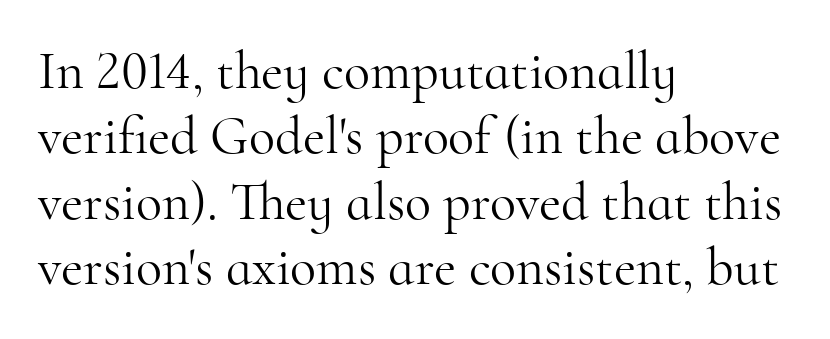
Q: Is the text bold? A: No.
Q: Is the text italic (slanted)? A: No, it is upright.
Q: Is the typeface a serif or a sans-serif typeface? A: Serif.
Q: Is the text underlined? A: No.
Q: How is the paragraph aligned? A: Left-aligned.
Q: Is the spacing between letters normal or unusually wide? A: Normal.
Q: Width (condensed, normal, or wide)? A: Normal.
Q: Stroke contrast? A: High.
Q: x-height? A: Small.
Q: Monospaced? A: No.
